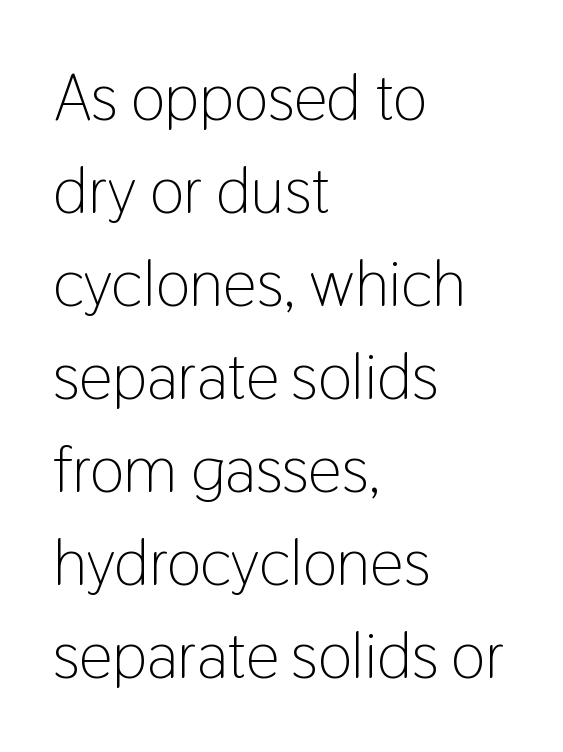
Q: Is the text bold? A: No.
Q: Is the text italic (slanted)? A: No, it is upright.
Q: Is the typeface a serif or a sans-serif typeface? A: Sans-serif.
Q: Is the text underlined? A: No.
Q: How is the paragraph aligned? A: Left-aligned.
Q: Is the spacing between letters normal or unusually wide? A: Normal.
Q: Is the spacing between lines tight, normal or loose? A: Normal.
Q: Width (condensed, normal, or wide)? A: Condensed.
Q: Stroke contrast? A: Low.
Q: x-height? A: Medium.
Q: Monospaced? A: No.
